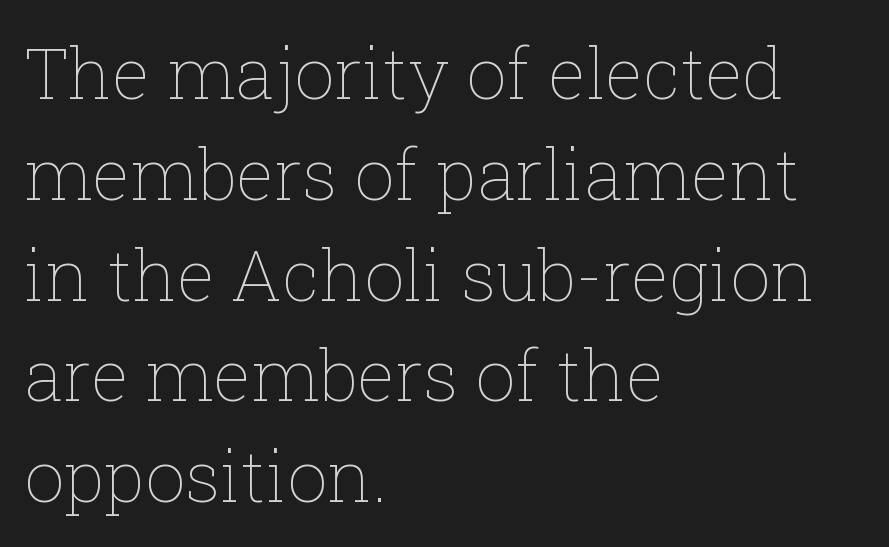
Q: Is the text bold? A: No.
Q: Is the text italic (slanted)? A: No, it is upright.
Q: Is the text underlined? A: No.
Q: How is the paragraph aligned? A: Left-aligned.
Q: Is the spacing between letters normal or unusually wide? A: Normal.
Q: Is the spacing between lines tight, normal or loose? A: Normal.
Q: Width (condensed, normal, or wide)? A: Normal.
Q: Stroke contrast? A: Low.
Q: x-height? A: Medium.
Q: Monospaced? A: No.
